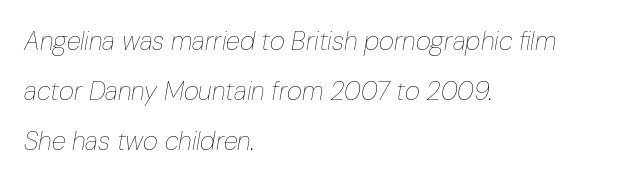
Q: Is the text bold? A: No.
Q: Is the text italic (slanted)? A: Yes, it leans right by about 10 degrees.
Q: Is the text underlined? A: No.
Q: How is the paragraph aligned? A: Left-aligned.
Q: Is the spacing between letters normal or unusually wide? A: Normal.
Q: Is the spacing between lines tight, normal or loose? A: Loose.
